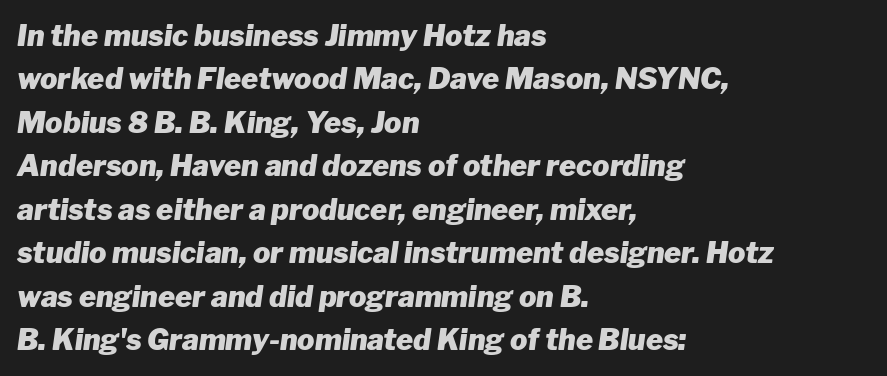
Q: Is the text bold? A: Yes.
Q: Is the text italic (slanted)? A: Yes, it leans right by about 8 degrees.
Q: Is the text underlined? A: No.
Q: How is the paragraph aligned? A: Left-aligned.
Q: Is the spacing between letters normal or unusually wide? A: Normal.
Q: Is the spacing between lines tight, normal or loose? A: Normal.
Q: Width (condensed, normal, or wide)? A: Normal.
Q: Stroke contrast? A: Low.
Q: x-height? A: Medium.
Q: Monospaced? A: No.
